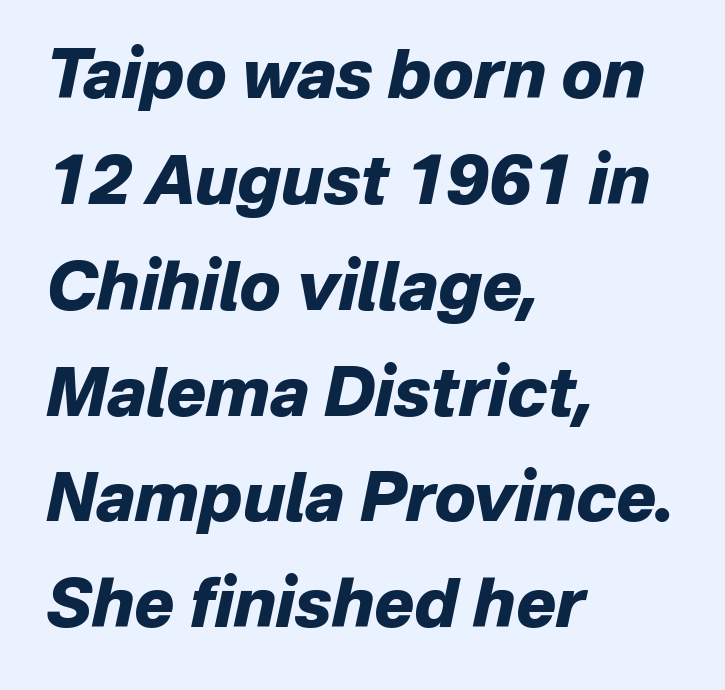
The image shows 67 px heavy type, italic (leaning right); set left-aligned, normal line spacing (1.58x), normal letter spacing, not underlined; low stroke contrast and a medium x-height.
